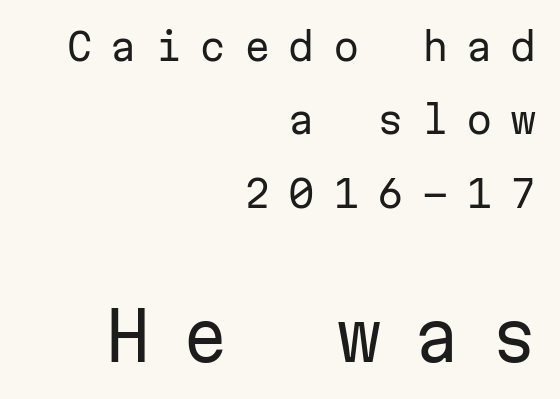
The image shows 66 px regular-weight sans-serif type, upright, monospaced; set right-aligned, loose line spacing (1.93x), unusually wide letter spacing (+0.47 em), not underlined; the second (bottom) block is 1.74x larger; low stroke contrast and a medium x-height.
